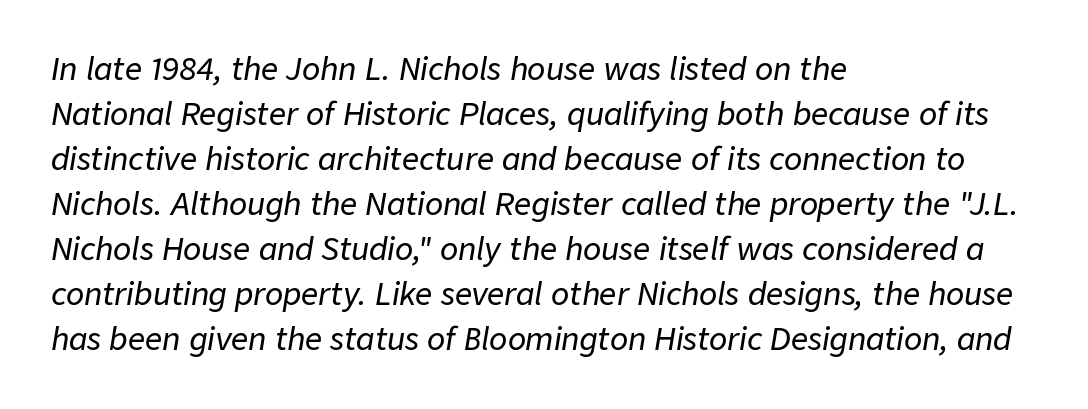
{"italic": "yes", "lean": "right", "slant_degrees": 9, "width": "normal", "stroke_contrast": "low", "x_height": "medium", "monospaced": "no", "underline": "no", "align": "left", "line_spacing": "normal", "line_spacing_ratio": 1.5, "letter_spacing": "normal", "letter_spacing_em": 0.0, "glyph_px": 30}
